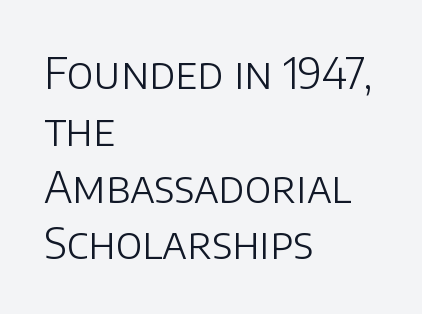
Q: Is the text bold? A: No.
Q: Is the text italic (slanted)? A: No, it is upright.
Q: Is the typeface a serif or a sans-serif typeface? A: Sans-serif.
Q: Is the text underlined? A: No.
Q: How is the paragraph aligned? A: Left-aligned.
Q: Is the spacing between letters normal or unusually wide? A: Normal.
Q: Is the spacing between lines tight, normal or loose? A: Normal.
Q: Width (condensed, normal, or wide)? A: Normal.
Q: Stroke contrast? A: Low.
Q: x-height? A: Large.
Q: Monospaced? A: No.
